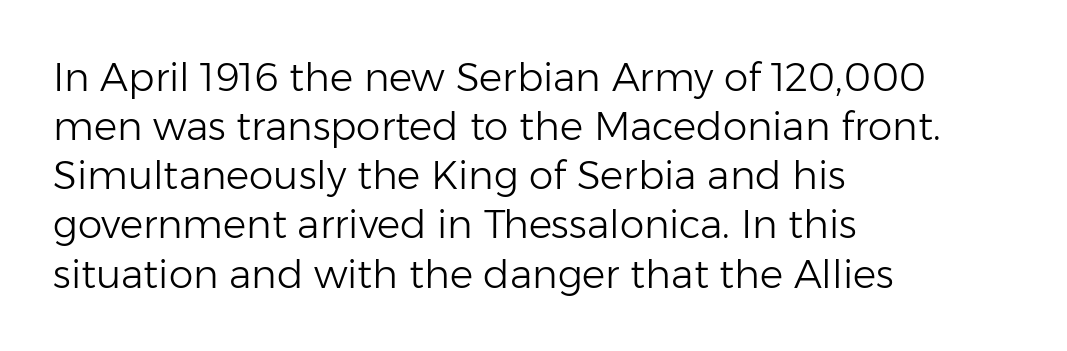
Q: Is the text bold? A: No.
Q: Is the text italic (slanted)? A: No, it is upright.
Q: Is the typeface a serif or a sans-serif typeface? A: Sans-serif.
Q: Is the text underlined? A: No.
Q: How is the paragraph aligned? A: Left-aligned.
Q: Is the spacing between letters normal or unusually wide? A: Normal.
Q: Is the spacing between lines tight, normal or loose? A: Normal.
Q: Width (condensed, normal, or wide)? A: Normal.
Q: Stroke contrast? A: Low.
Q: x-height? A: Medium.
Q: Monospaced? A: No.
